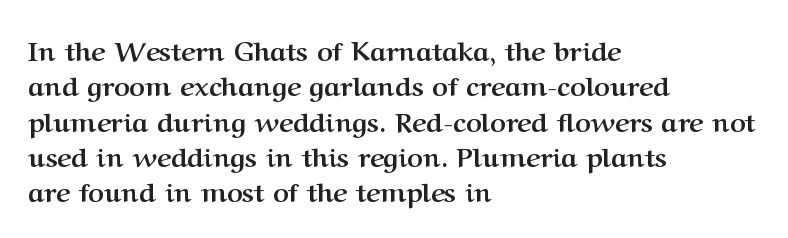
The image shows 27 px bold type, upright; set left-aligned, normal line spacing (1.31x), normal letter spacing, not underlined.
